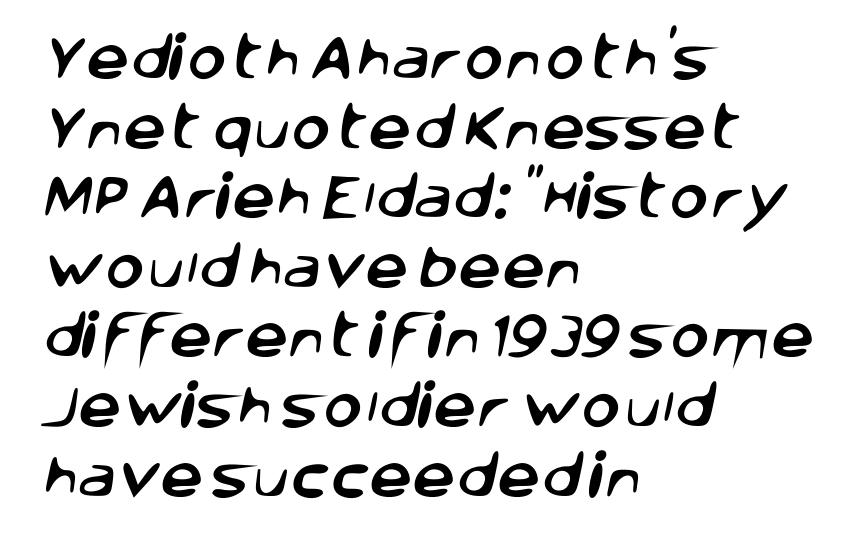
Q: Is the typeface a serif or a sans-serif typeface? A: Sans-serif.
Q: Is the text underlined? A: No.
Q: How is the paragraph aligned? A: Left-aligned.
Q: Is the spacing between letters normal or unusually wide? A: Normal.
Q: Is the spacing between lines tight, normal or loose? A: Normal.
Q: Width (condensed, normal, or wide)? A: Normal.
Q: Stroke contrast? A: Low.
Q: x-height? A: Large.
Q: Monospaced? A: No.
